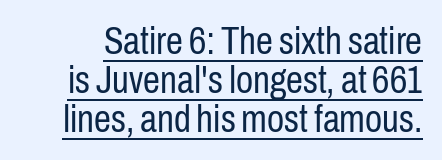
A typesetter would call this zero additional tracking. The face looks like a standard text weight, possibly lighter. Do the characters align in a grid? No, the font is proportional. Very little white space separates one row of letters from the next. Vertical strokes here are truly vertical.
